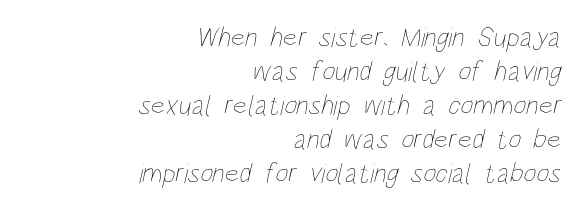
{"bold": "no", "weight": "thin", "width": "condensed", "stroke_contrast": "low", "x_height": "large", "monospaced": "no", "underline": "no", "align": "right", "line_spacing_ratio": 1.21, "letter_spacing": "normal", "letter_spacing_em": 0.0, "glyph_px": 28}
